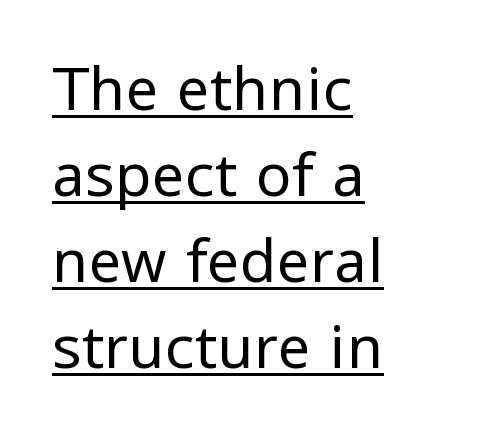
Q: Is the text bold? A: No.
Q: Is the text italic (slanted)? A: No, it is upright.
Q: Is the typeface a serif or a sans-serif typeface? A: Sans-serif.
Q: Is the text underlined? A: Yes.
Q: How is the paragraph aligned? A: Left-aligned.
Q: Is the spacing between letters normal or unusually wide? A: Normal.
Q: Is the spacing between lines tight, normal or loose? A: Normal.
Q: Width (condensed, normal, or wide)? A: Normal.
Q: Stroke contrast? A: Low.
Q: x-height? A: Medium.
Q: Monospaced? A: No.
